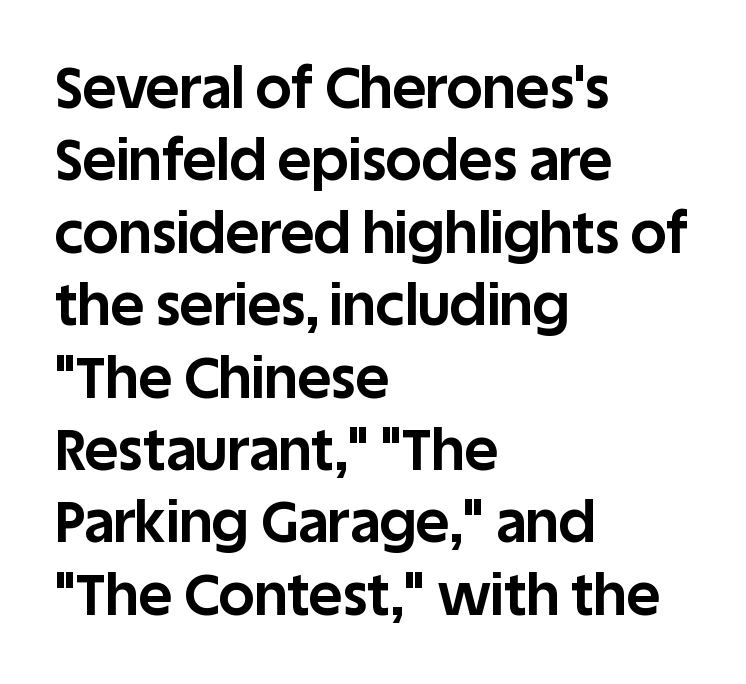
As a designer I'd log this as weight 700, bold. The type sits square on the baseline with zero lean. Do the characters align in a grid? No, the font is proportional. Line beginnings align vertically; line endings do not.
